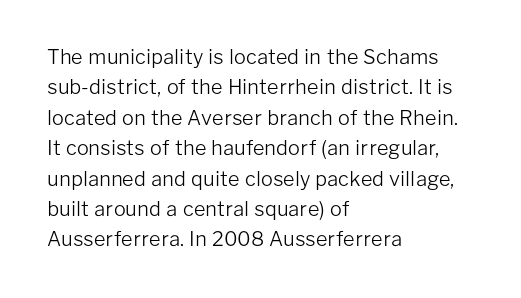
{"italic": "no", "bold": "no", "underline": "no", "align": "left", "line_spacing": "normal", "line_spacing_ratio": 1.52, "letter_spacing": "normal", "letter_spacing_em": 0.0, "glyph_px": 20}
